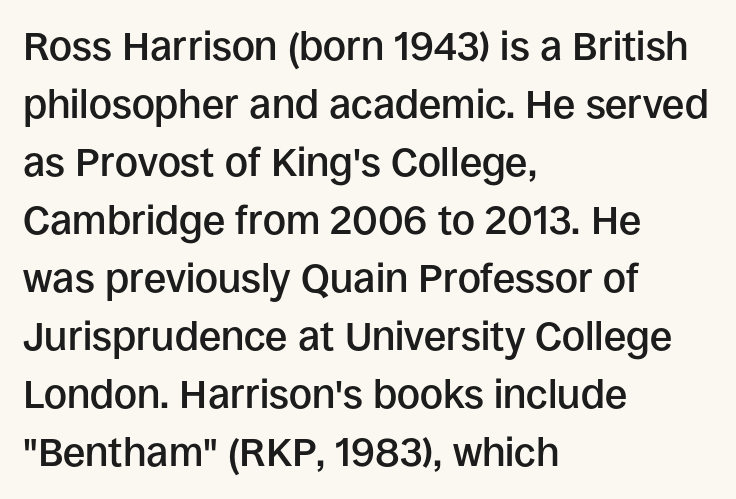
Q: Is the text bold? A: Semi-bold.
Q: Is the text italic (slanted)? A: No, it is upright.
Q: Is the typeface a serif or a sans-serif typeface? A: Sans-serif.
Q: Is the text underlined? A: No.
Q: How is the paragraph aligned? A: Left-aligned.
Q: Is the spacing between letters normal or unusually wide? A: Normal.
Q: Is the spacing between lines tight, normal or loose? A: Normal.
Q: Width (condensed, normal, or wide)? A: Normal.
Q: Stroke contrast? A: Low.
Q: x-height? A: Large.
Q: Monospaced? A: No.
